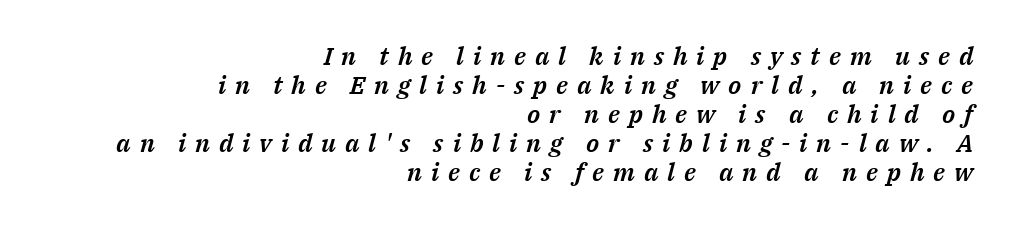
The image shows 25 px text type, italic (leaning right); set right-aligned, line spacing 1.16x, unusually wide letter spacing (+0.36 em), not underlined.
